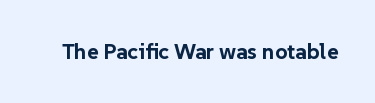
The image shows 22 px bold type, upright; set normal letter spacing, not underlined.
